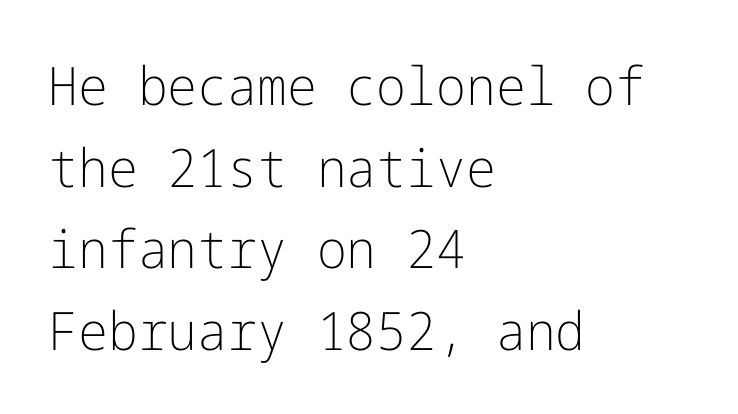
The image shows 53 px light sans-serif type, upright; set left-aligned, normal line spacing (1.54x), normal letter spacing, not underlined; low stroke contrast and a medium x-height.
